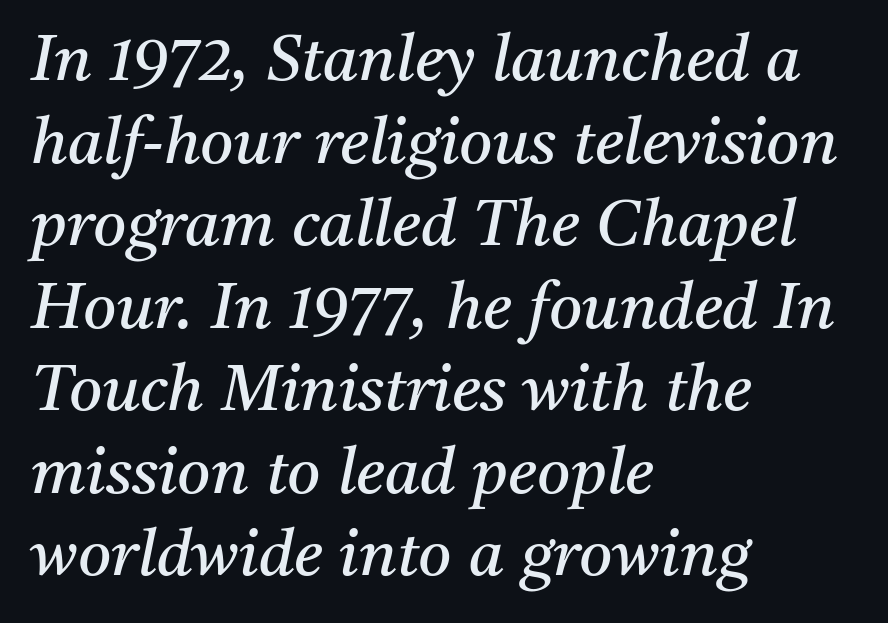
Teacher's note: observe the even left margin — that is flush-left alignment. Is there much room between lines? A standard amount, neither cramped nor airy. Descenders hang freely into open space. You can tell it's italic because the verticals aren't actually vertical. Each stroke keeps to a modest, everyday thickness or less. The passage shown is typeset with a serif family.
